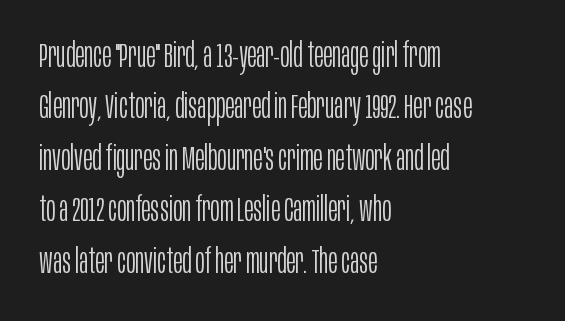
The image shows 35 px light, condensed sans-serif type, upright; set left-aligned, normal line spacing (1.47x), normal letter spacing, not underlined; low stroke contrast and a large x-height.
